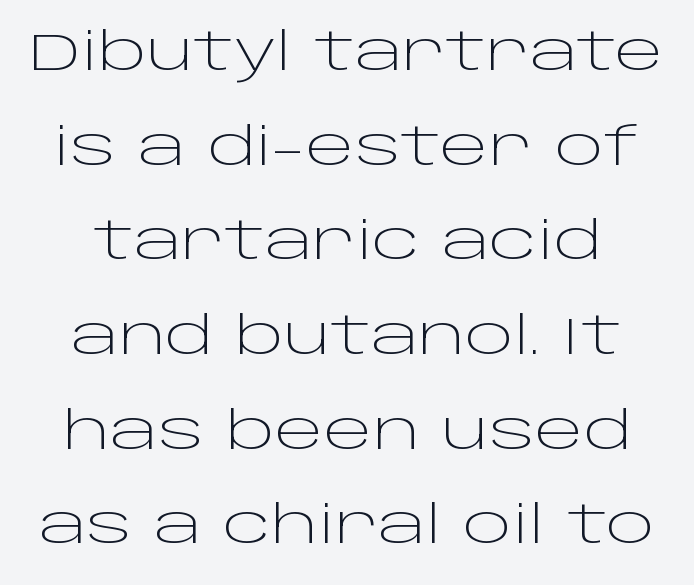
Observe the absence of serifs on each vertical stroke in this sample. The horizontal fit of the characters is conventional and even. Underline: absent. You could not count columns in this text — the font is proportionally spaced. Is this a heavy cut? Hardly; it is regular or lighter.
